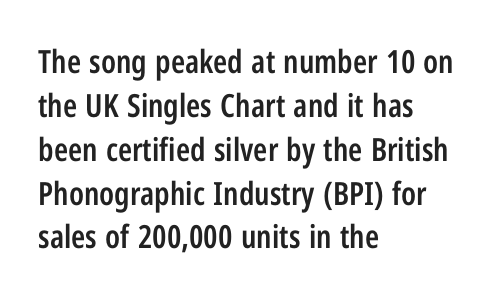
Characters follow at the spacing the type designer built in. How heavy is the stroke? Medium-heavy — a semibold, shy of bold. The specimen reads as upright at a glance. No feet cap the strokes, marking this as sans-serif type. This sample is left-justified, so line endings fall wherever the words run out.
